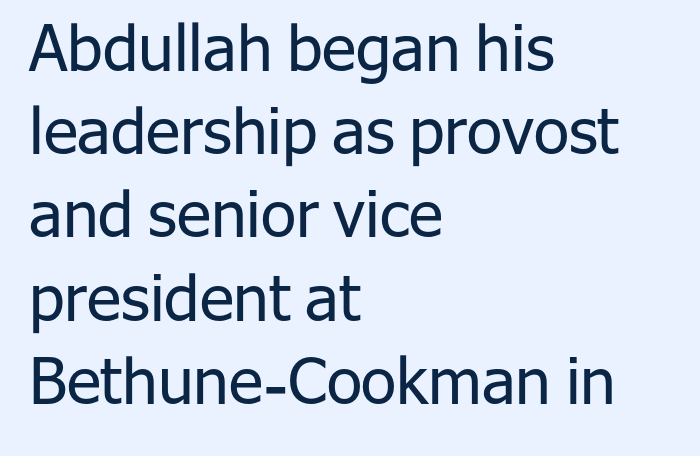
Q: Is the text bold? A: No.
Q: Is the text italic (slanted)? A: No, it is upright.
Q: Is the typeface a serif or a sans-serif typeface? A: Sans-serif.
Q: Is the text underlined? A: No.
Q: How is the paragraph aligned? A: Left-aligned.
Q: Is the spacing between letters normal or unusually wide? A: Normal.
Q: Is the spacing between lines tight, normal or loose? A: Normal.
Q: Width (condensed, normal, or wide)? A: Normal.
Q: Stroke contrast? A: Low.
Q: x-height? A: Medium.
Q: Monospaced? A: No.
